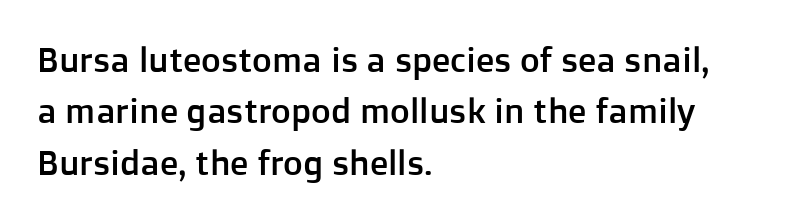
The image shows 34 px sans-serif type, upright; set left-aligned, normal line spacing (1.51x), normal letter spacing, not underlined; low stroke contrast and a medium x-height.
